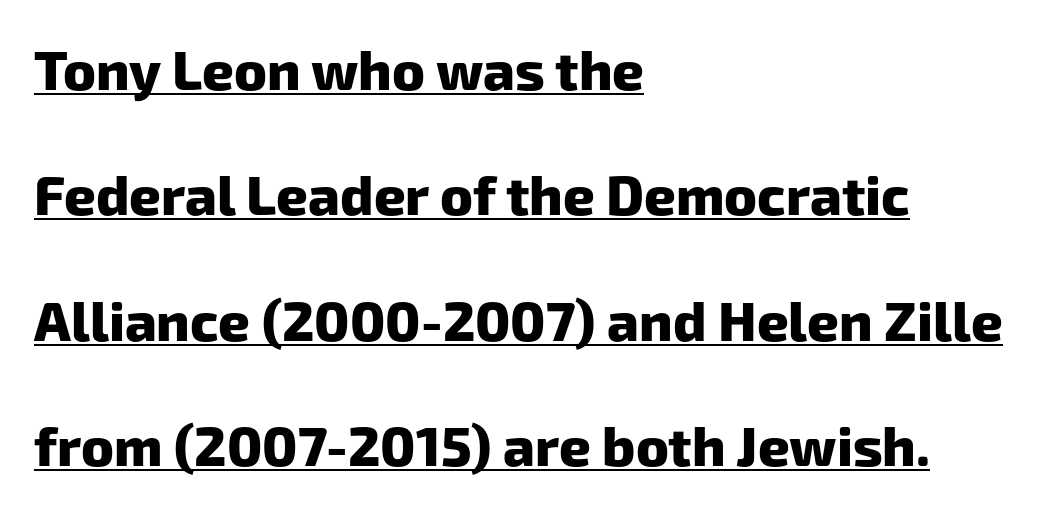
The image shows 55 px heavy sans-serif type; set left-aligned, loose line spacing (2.28x), normal letter spacing, underlined; low stroke contrast and a medium x-height.
